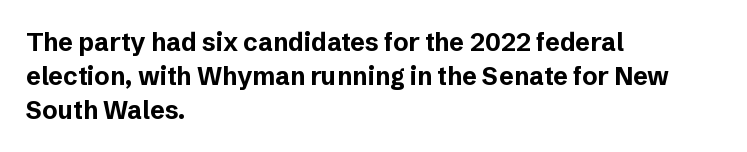
Q: Is the text bold? A: Yes.
Q: Is the text italic (slanted)? A: No, it is upright.
Q: Is the text underlined? A: No.
Q: How is the paragraph aligned? A: Left-aligned.
Q: Is the spacing between letters normal or unusually wide? A: Normal.
Q: Is the spacing between lines tight, normal or loose? A: Normal.
